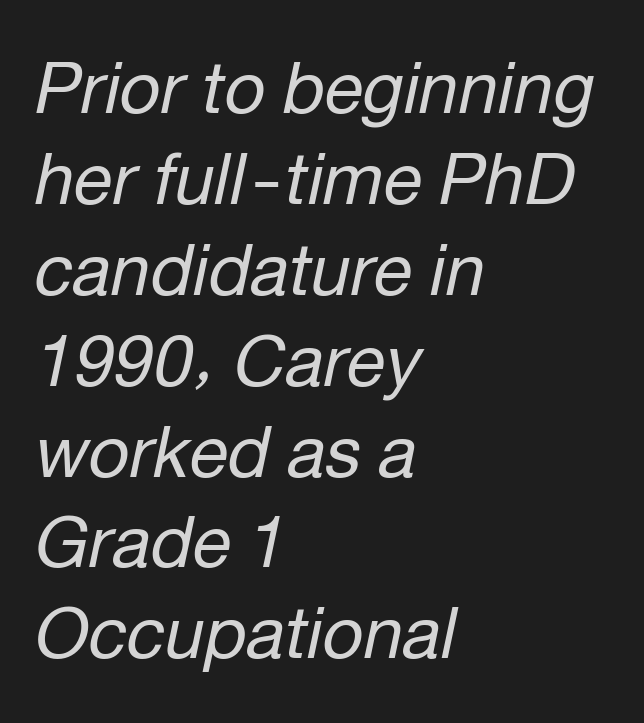
How would I describe the line gaps? Plain and ordinary. Varying glyph widths throughout — classic text-font behaviour. Bare-footed words on every line. The text carries the slant typical of an italic or oblique font.
